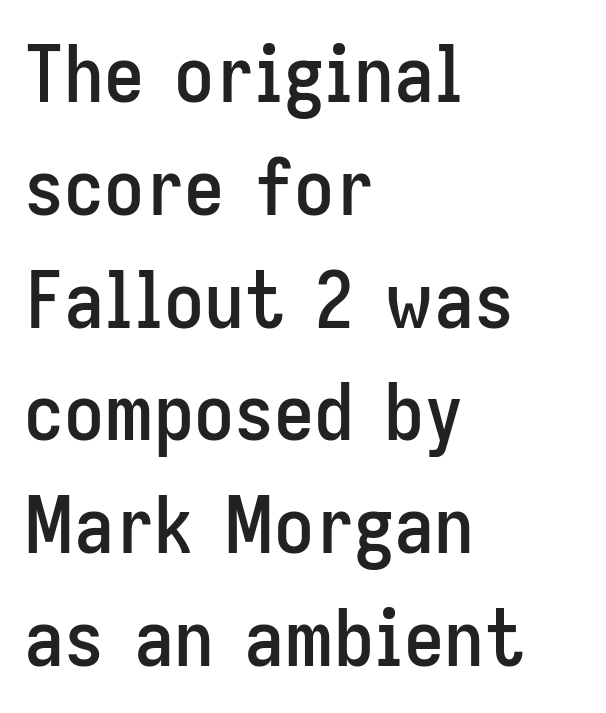
Q: Is the text italic (slanted)? A: No, it is upright.
Q: Is the typeface a serif or a sans-serif typeface? A: Sans-serif.
Q: Is the text underlined? A: No.
Q: How is the paragraph aligned? A: Left-aligned.
Q: Is the spacing between letters normal or unusually wide? A: Normal.
Q: Is the spacing between lines tight, normal or loose? A: Normal.
Q: Width (condensed, normal, or wide)? A: Condensed.
Q: Stroke contrast? A: Low.
Q: x-height? A: Medium.
Q: Monospaced? A: No.
